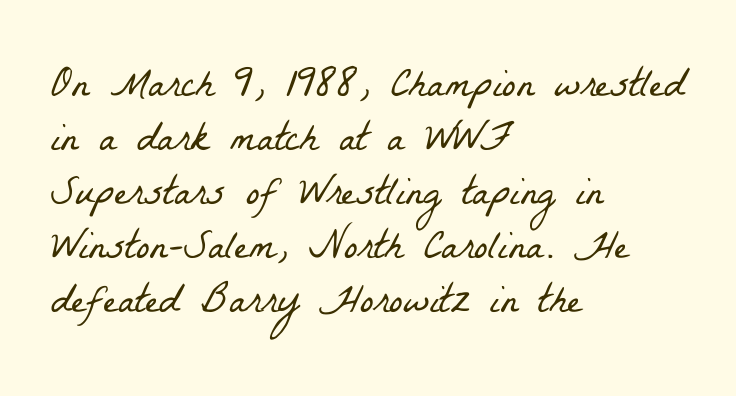
The image shows 41 px light, condensed serif type; set left-aligned, normal line spacing (1.32x), normal letter spacing, not underlined; low stroke contrast and a medium x-height.
